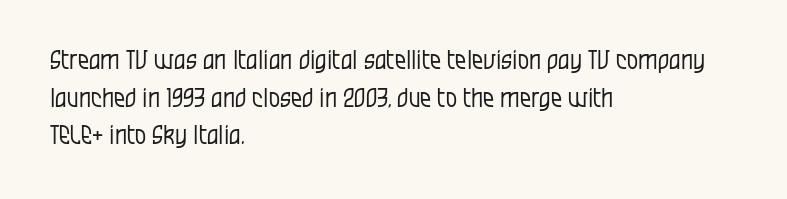
The image shows 25 px text type, upright; set left-aligned, normal line spacing (1.51x), normal letter spacing, not underlined.
